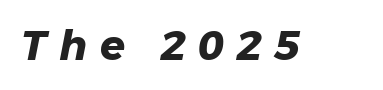
Q: Is the text bold? A: Yes.
Q: Is the typeface a serif or a sans-serif typeface? A: Sans-serif.
Q: Is the text underlined? A: No.
Q: Is the spacing between letters normal or unusually wide? A: Unusually wide.
Q: Width (condensed, normal, or wide)? A: Normal.
Q: Stroke contrast? A: Low.
Q: x-height? A: Medium.
Q: Monospaced? A: No.
